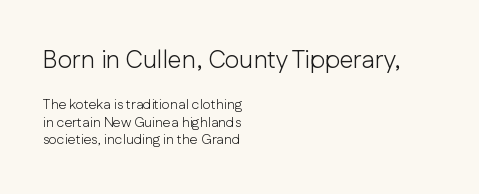
{"italic": "no", "bold": "no", "underline": "no", "align": "left", "line_spacing": "normal", "line_spacing_ratio": 1.27, "letter_spacing": "normal", "letter_spacing_em": 0.0, "larger_block": "first", "size_ratio": 1.79, "glyph_px": 25}
